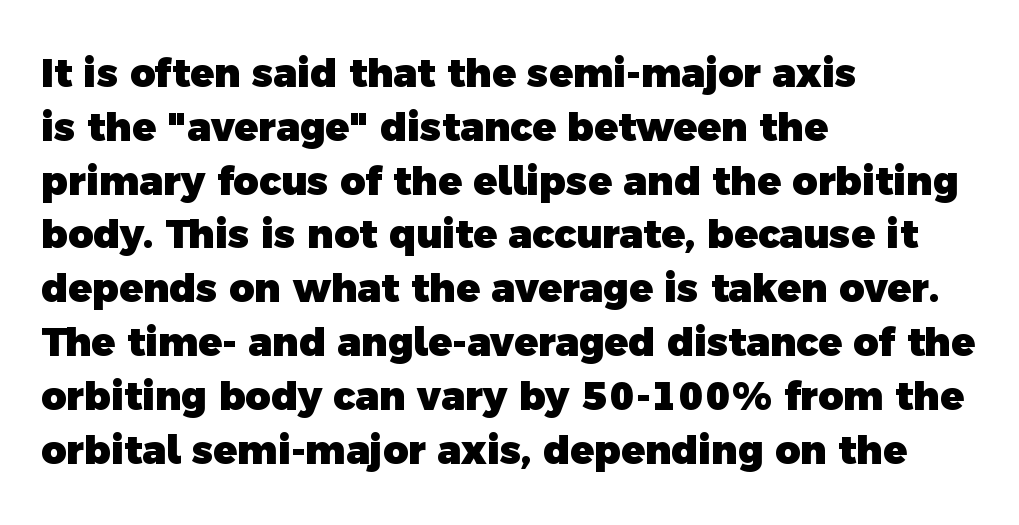
Q: Is the text bold? A: Yes.
Q: Is the typeface a serif or a sans-serif typeface? A: Sans-serif.
Q: Is the text underlined? A: No.
Q: How is the paragraph aligned? A: Left-aligned.
Q: Is the spacing between letters normal or unusually wide? A: Normal.
Q: Is the spacing between lines tight, normal or loose? A: Normal.
Q: Width (condensed, normal, or wide)? A: Normal.
Q: x-height? A: Medium.
Q: Monospaced? A: No.
